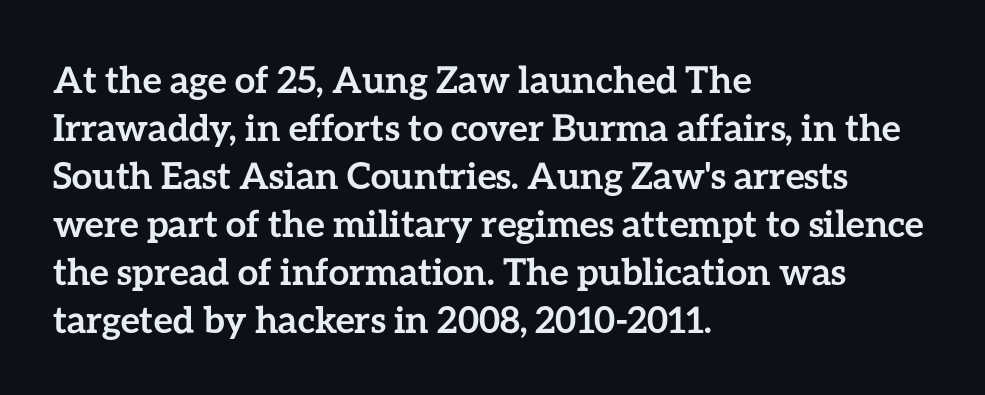
{"italic": "no", "bold": "yes", "weight": "semibold", "width": "normal", "stroke_contrast": "low", "x_height": "medium", "monospaced": "no", "underline": "no", "align": "left", "line_spacing": "normal", "line_spacing_ratio": 1.3, "letter_spacing": "normal", "letter_spacing_em": 0.0, "glyph_px": 37}
